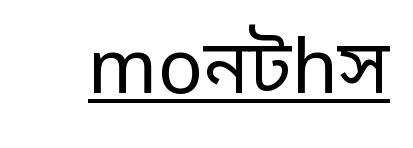
The passage shown is typed in a proportional face where columns would drift. You can see a thin bar hugging the bottom of the glyphs. Letters have the restrained weight of plain body copy at most. Tracking here is standard; glyphs follow each other at the usual distance. Typographically, this falls in the sans-serif category.
